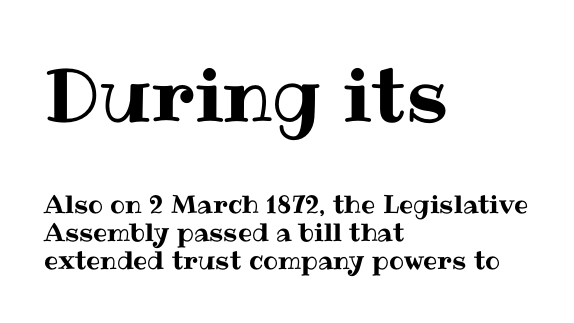
The image shows 74 px text type, upright; set left-aligned, tight line spacing (1.13x), normal letter spacing, not underlined; the first (top) block is 2.96x larger; medium stroke contrast and a medium x-height.
